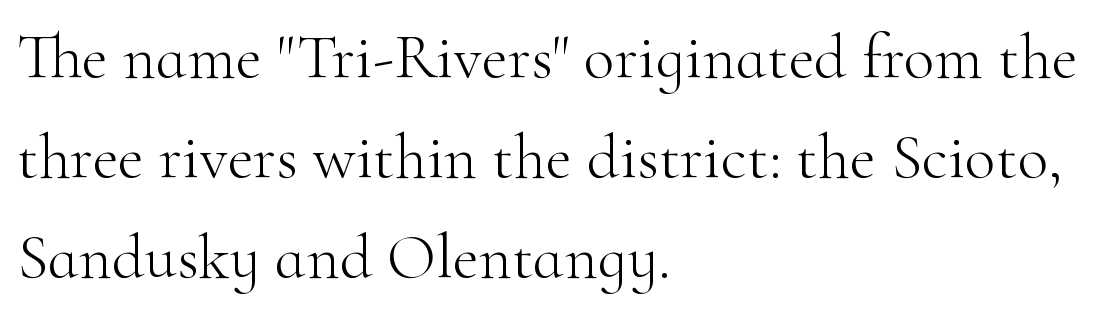
{"serif": "yes", "italic": "no", "bold": "no", "weight": "light", "width": "normal", "stroke_contrast": "high", "x_height": "small", "monospaced": "no", "underline": "no", "align": "left", "line_spacing": "normal", "line_spacing_ratio": 1.56, "letter_spacing": "normal", "letter_spacing_em": 0.0, "glyph_px": 64}
